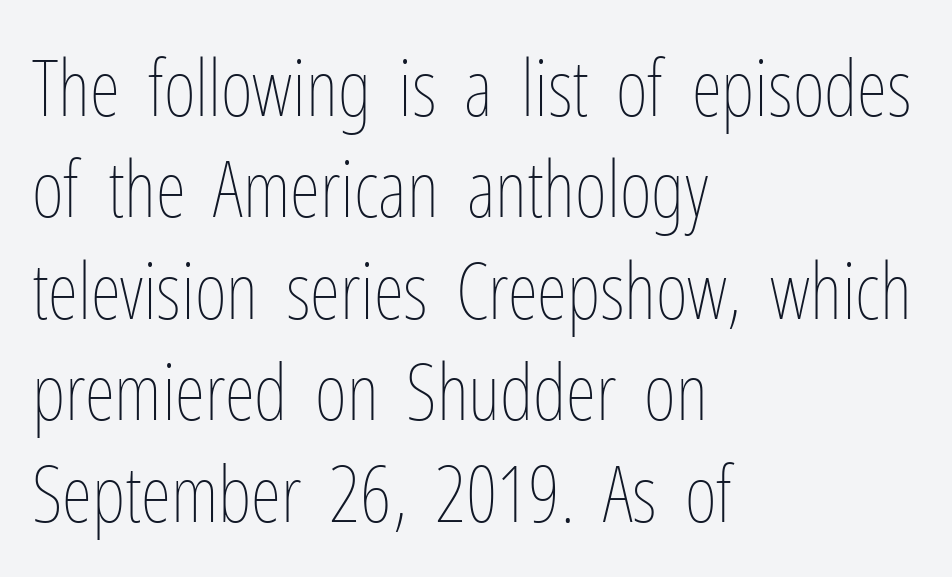
The specimen reads as upright at a glance. The passage shown is typed in a proportional face where columns would drift. Which margin do the lines hug? The left one — the right edge is uneven. Each stroke keeps to a modest, everyday thickness or less. Vertical spacing — default. Students, note that the glyphs here touch the page at normal intervals.
